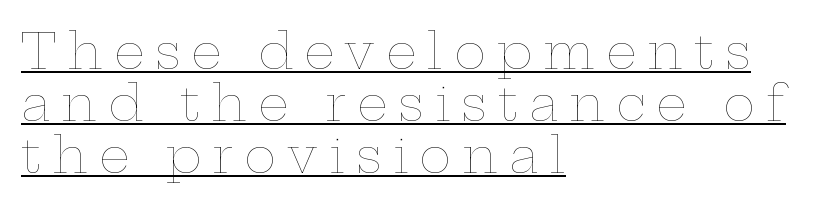
{"italic": "no", "bold": "no", "weight": "thin", "width": "wide", "stroke_contrast": "low", "x_height": "medium", "monospaced": "no", "underline": "yes", "align": "left", "line_spacing": "tight", "line_spacing_ratio": 1.08, "letter_spacing": "wide", "letter_spacing_em": 0.23, "glyph_px": 48}
